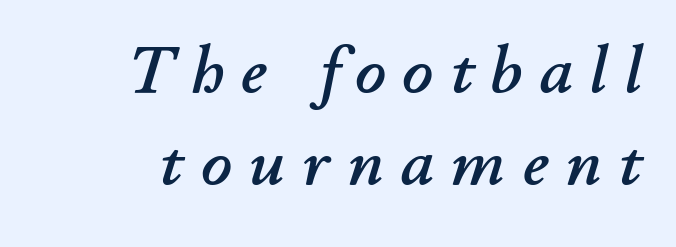
Q: Is the text italic (slanted)? A: Yes, it leans right by about 11 degrees.
Q: Is the text underlined? A: No.
Q: How is the paragraph aligned? A: Right-aligned.
Q: Is the spacing between letters normal or unusually wide? A: Unusually wide.
Q: Is the spacing between lines tight, normal or loose? A: Normal.
Q: Width (condensed, normal, or wide)? A: Normal.
Q: Stroke contrast? A: Low.
Q: x-height? A: Small.
Q: Monospaced? A: No.
